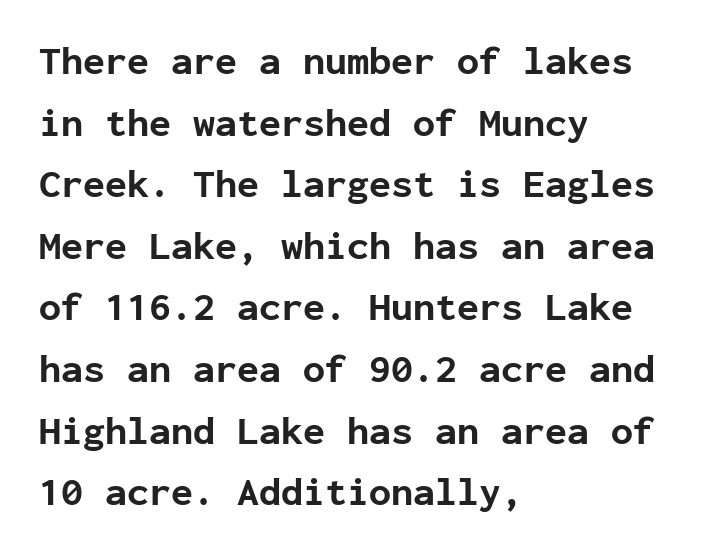
Q: Is the text bold? A: Yes.
Q: Is the text italic (slanted)? A: No, it is upright.
Q: Is the typeface a serif or a sans-serif typeface? A: Sans-serif.
Q: Is the text underlined? A: No.
Q: How is the paragraph aligned? A: Left-aligned.
Q: Is the spacing between letters normal or unusually wide? A: Normal.
Q: Is the spacing between lines tight, normal or loose? A: Normal.
Q: Width (condensed, normal, or wide)? A: Normal.
Q: Stroke contrast? A: Low.
Q: x-height? A: Medium.
Q: Monospaced? A: Yes.
